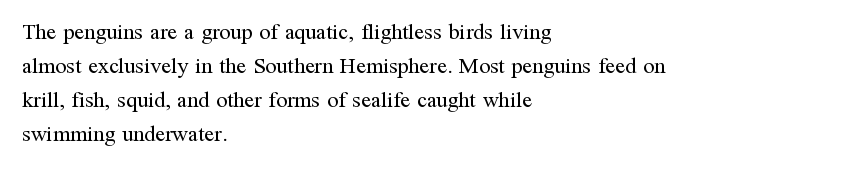
{"italic": "no", "bold": "no", "underline": "no", "align": "left", "line_spacing": "normal", "line_spacing_ratio": 1.55, "letter_spacing": "normal", "letter_spacing_em": 0.0, "glyph_px": 22}
